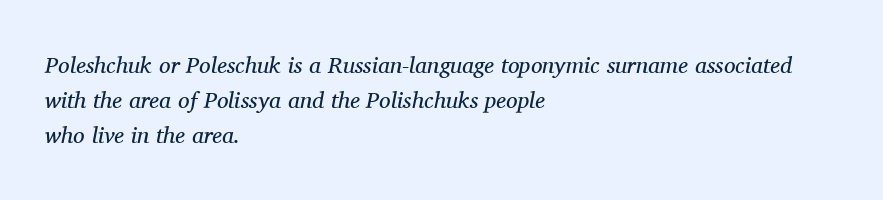
The image shows 23 px text type, italic (leaning right); set left-aligned, normal line spacing (1.53x), normal letter spacing, not underlined.
